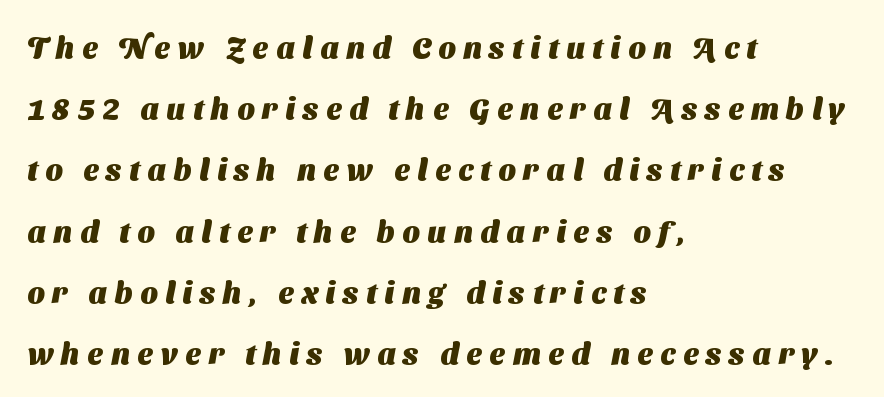
The image shows 30 px heavy sans-serif type; set left-aligned, loose line spacing (2.04x), unusually wide letter spacing (+0.26 em), not underlined; medium stroke contrast and a medium x-height.
